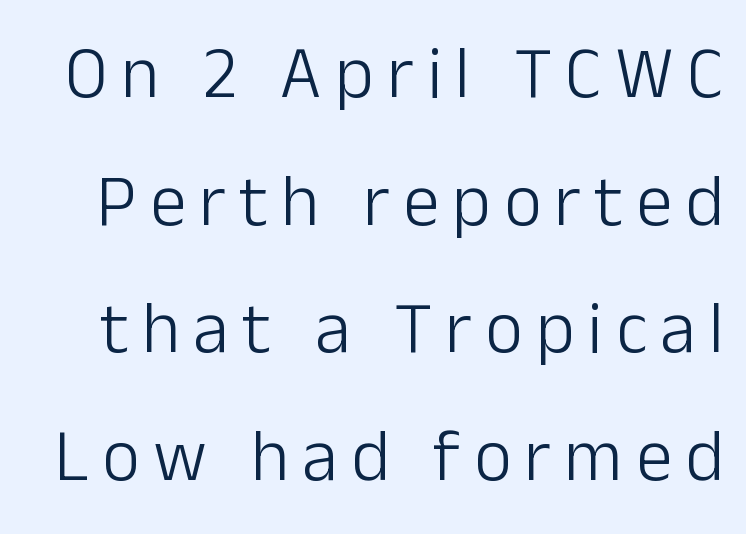
The image shows 73 px light sans-serif type, upright; set line spacing 1.75x, not underlined; low stroke contrast and a medium x-height.
